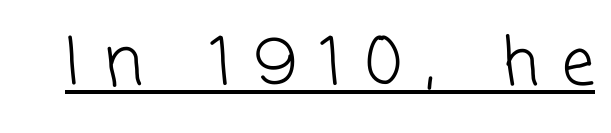
{"serif": "no", "bold": "no", "weight": "light", "width": "normal", "stroke_contrast": "low", "x_height": "medium", "monospaced": "no", "underline": "yes", "letter_spacing": "wide", "letter_spacing_em": 0.36, "glyph_px": 65}
